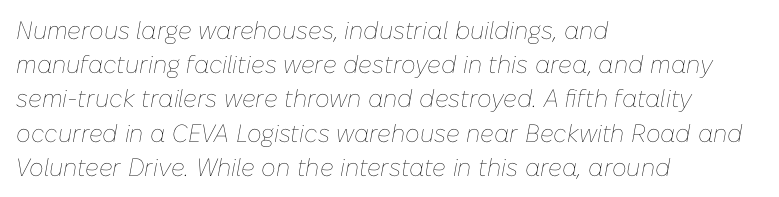
Q: Is the text bold? A: No.
Q: Is the text italic (slanted)? A: Yes, it leans right by about 10 degrees.
Q: Is the text underlined? A: No.
Q: How is the paragraph aligned? A: Left-aligned.
Q: Is the spacing between letters normal or unusually wide? A: Normal.
Q: Is the spacing between lines tight, normal or loose? A: Normal.
